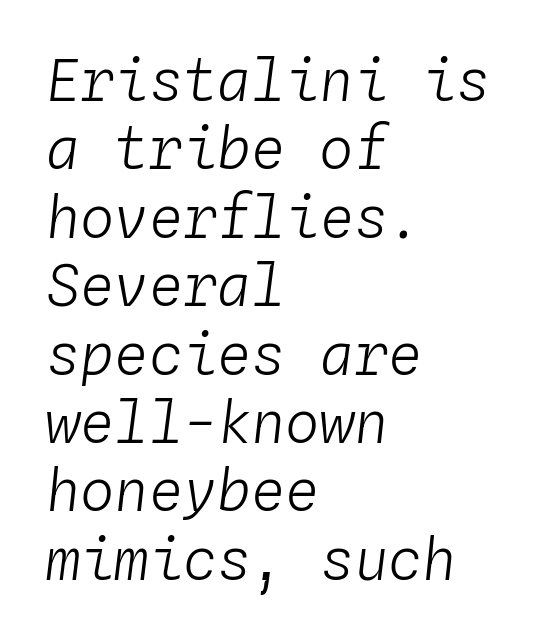
The image shows 57 px light type, italic (leaning right), monospaced; set left-aligned, line spacing 1.2x, normal letter spacing, not underlined; low stroke contrast and a medium x-height.
